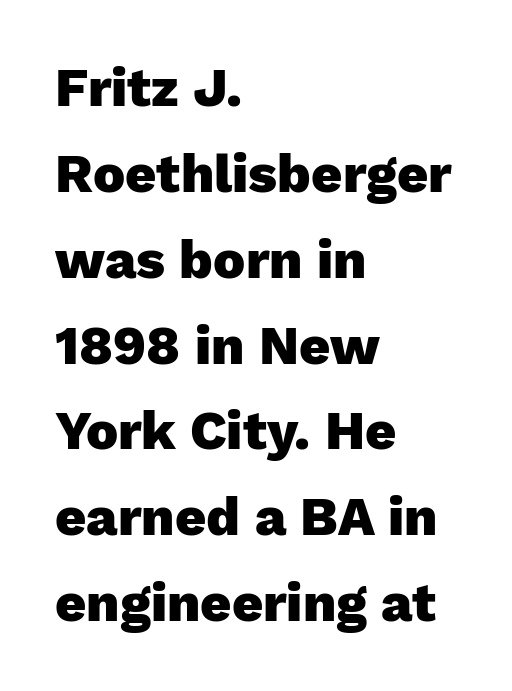
The image shows 54 px heavy sans-serif type, upright; set left-aligned, normal line spacing (1.59x), normal letter spacing, not underlined; low stroke contrast and a medium x-height.
